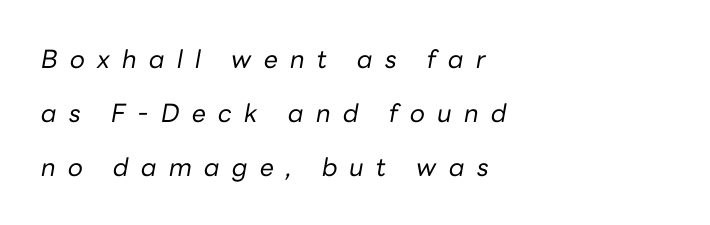
Q: Is the text bold? A: No.
Q: Is the text italic (slanted)? A: Yes, it leans right by about 10 degrees.
Q: Is the text underlined? A: No.
Q: How is the paragraph aligned? A: Left-aligned.
Q: Is the spacing between letters normal or unusually wide? A: Unusually wide.
Q: Is the spacing between lines tight, normal or loose? A: Loose.
